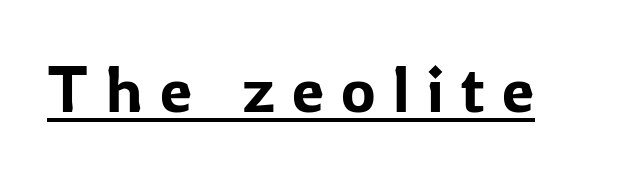
Q: Is the text italic (slanted)? A: No, it is upright.
Q: Is the typeface a serif or a sans-serif typeface? A: Sans-serif.
Q: Is the text underlined? A: Yes.
Q: Is the spacing between letters normal or unusually wide? A: Unusually wide.
Q: Width (condensed, normal, or wide)? A: Normal.
Q: Stroke contrast? A: Low.
Q: x-height? A: Medium.
Q: Monospaced? A: No.
